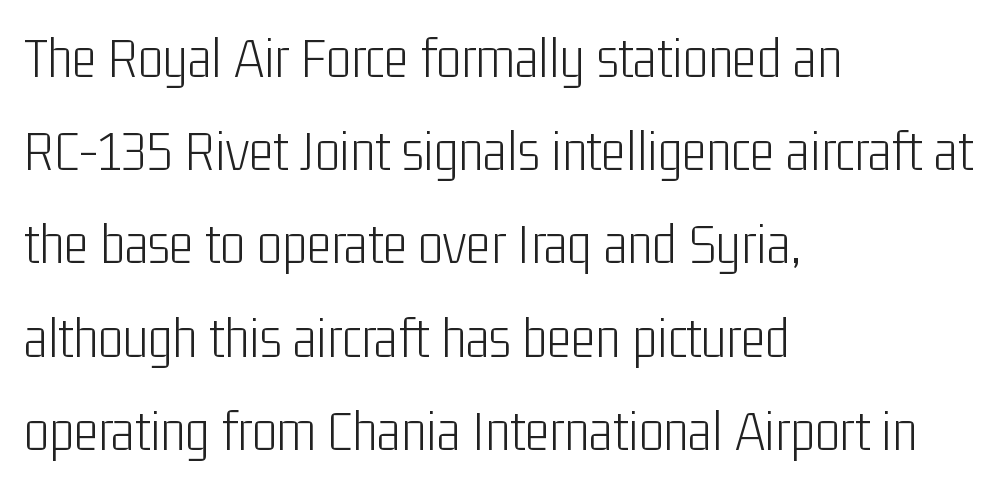
No letter is thick-stroked: the sample isn't bold. The area under the type is left untouched. Think of a printed novel: that variable character pitch is what you see here. This sample is left-justified, so line endings fall wherever the words run out.
